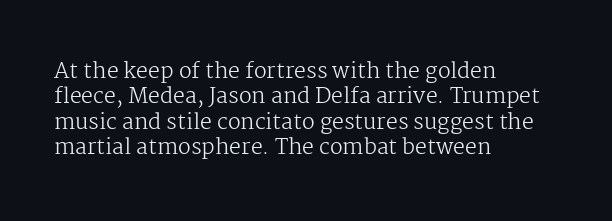
The image shows 21 px text type, upright; set left-aligned, line spacing 1.21x, normal letter spacing, not underlined.
